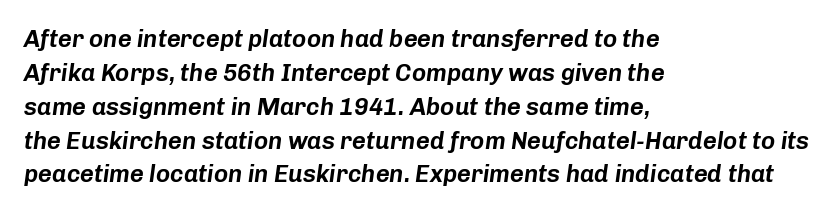
One glance says typical: line gaps are just what's usual. Is the type slanted? Yes — the strokes lean at a clear angle. Notice how the passage keeps a crisp vertical edge on the left only. Look at the tracking — it's just the regular setting, nothing added. Underline: absent.
